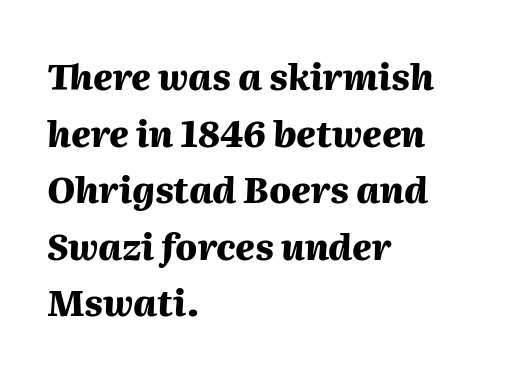
The image shows 36 px heavy type, italic (leaning right); set left-aligned, normal line spacing (1.57x), normal letter spacing, not underlined; medium stroke contrast and a medium x-height.
